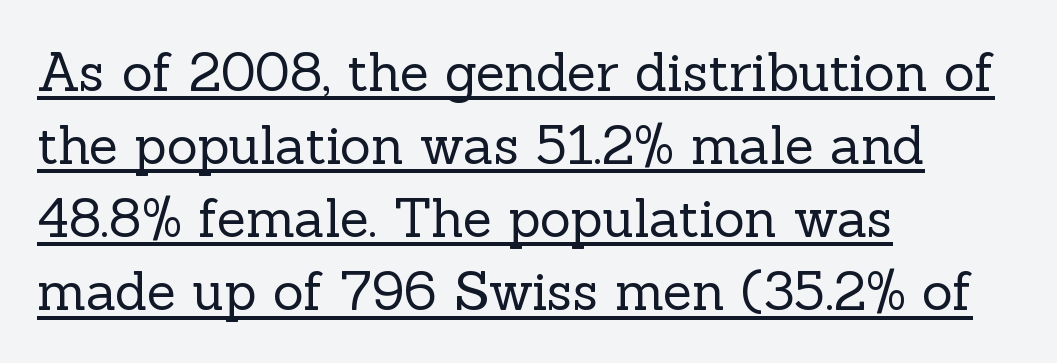
Short note: letters normally spaced. The characters display serif detailing at their extremities. Normally led — the rows are evenly, conventionally spaced. Is this a fixed-width face? No — the glyphs have proportional, varying widths. The passage shown is not bold in any degree. The text block is weighted toward the left margin, trailing off unevenly rightward.
